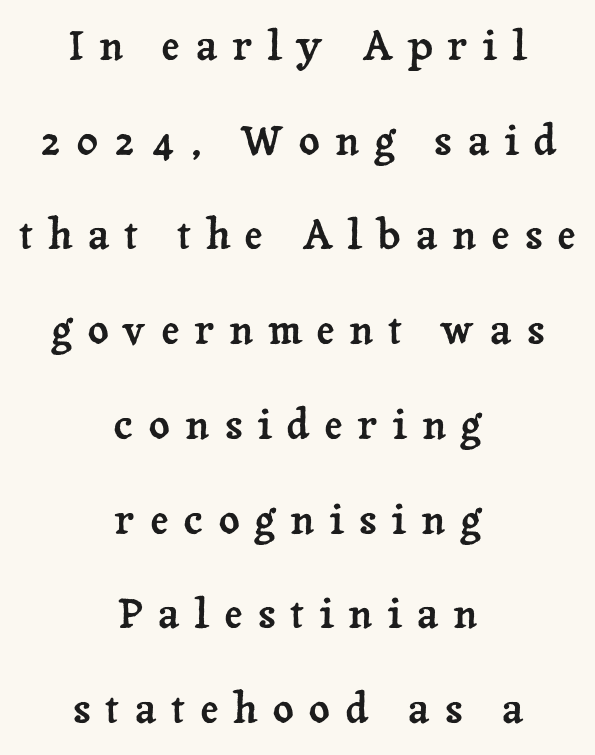
Q: Is the text italic (slanted)? A: No, it is upright.
Q: Is the typeface a serif or a sans-serif typeface? A: Serif.
Q: Is the text underlined? A: No.
Q: How is the paragraph aligned? A: Centered.
Q: Is the spacing between letters normal or unusually wide? A: Unusually wide.
Q: Is the spacing between lines tight, normal or loose? A: Loose.
Q: Width (condensed, normal, or wide)? A: Normal.
Q: Stroke contrast? A: Low.
Q: x-height? A: Medium.
Q: Monospaced? A: No.
